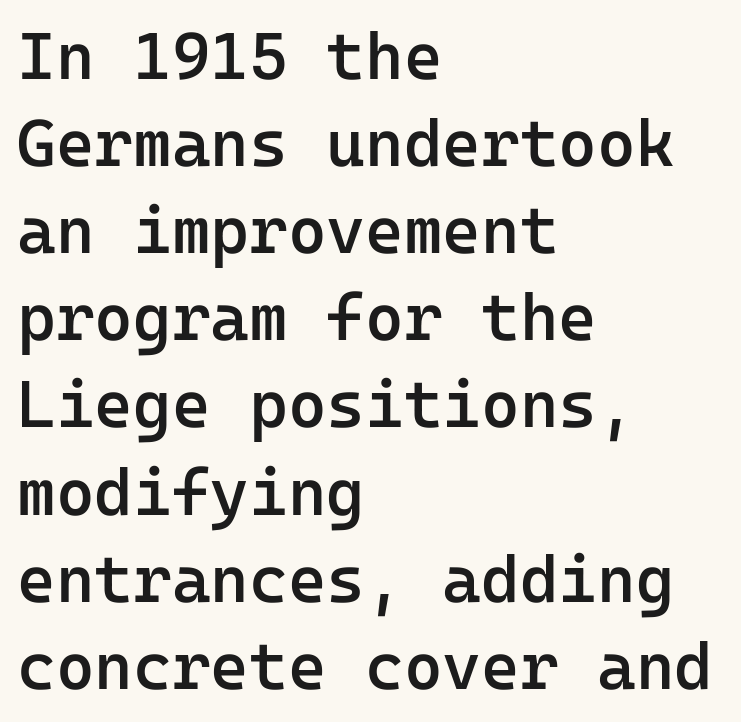
{"serif": "no", "italic": "no", "bold": "semi", "weight": "semibold", "width": "normal", "stroke_contrast": "low", "x_height": "medium", "monospaced": "yes", "underline": "no", "align": "left", "line_spacing": "normal", "line_spacing_ratio": 1.32, "letter_spacing": "normal", "letter_spacing_em": 0.0, "glyph_px": 66}
